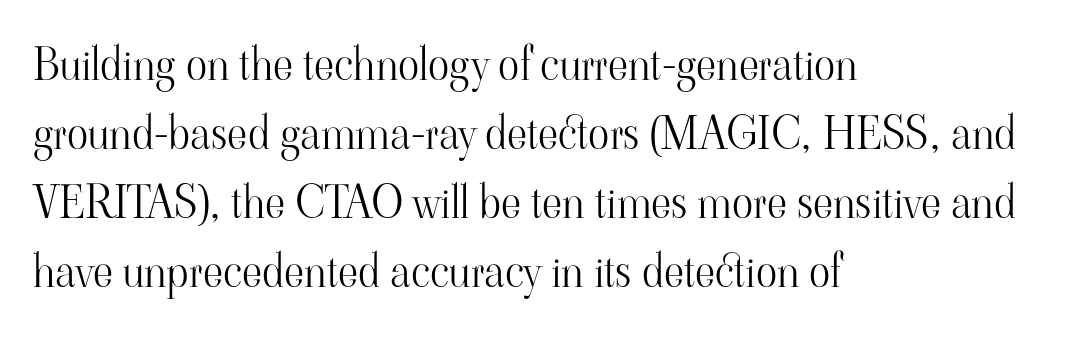
Q: Is the text bold? A: No.
Q: Is the text italic (slanted)? A: No, it is upright.
Q: Is the typeface a serif or a sans-serif typeface? A: Serif.
Q: Is the text underlined? A: No.
Q: How is the paragraph aligned? A: Left-aligned.
Q: Is the spacing between letters normal or unusually wide? A: Normal.
Q: Is the spacing between lines tight, normal or loose? A: Normal.
Q: Width (condensed, normal, or wide)? A: Normal.
Q: Stroke contrast? A: High.
Q: x-height? A: Small.
Q: Monospaced? A: No.
